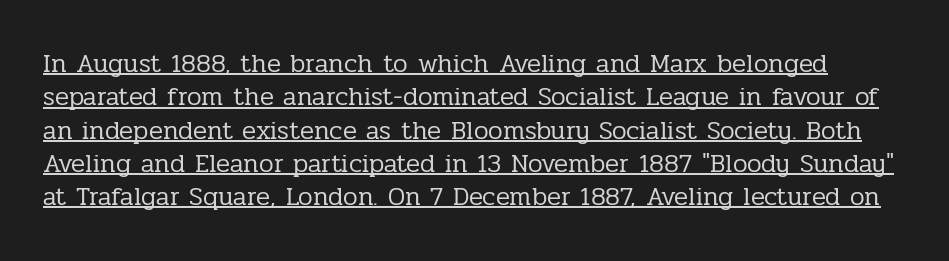
Q: Is the text bold? A: No.
Q: Is the text italic (slanted)? A: No, it is upright.
Q: Is the text underlined? A: Yes.
Q: Is the spacing between letters normal or unusually wide? A: Normal.
Q: Is the spacing between lines tight, normal or loose? A: Normal.
